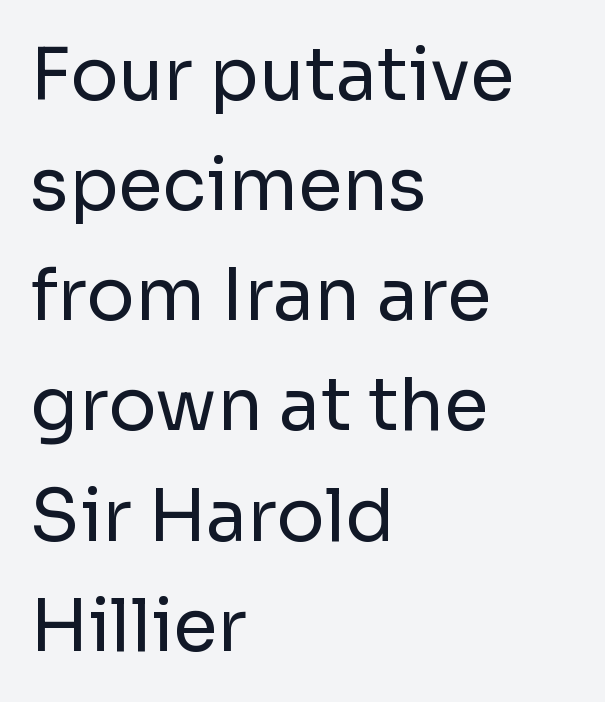
Q: Is the text bold? A: No.
Q: Is the text italic (slanted)? A: No, it is upright.
Q: Is the typeface a serif or a sans-serif typeface? A: Sans-serif.
Q: Is the text underlined? A: No.
Q: How is the paragraph aligned? A: Left-aligned.
Q: Is the spacing between letters normal or unusually wide? A: Normal.
Q: Is the spacing between lines tight, normal or loose? A: Normal.
Q: Width (condensed, normal, or wide)? A: Normal.
Q: Stroke contrast? A: Low.
Q: x-height? A: Medium.
Q: Monospaced? A: No.
